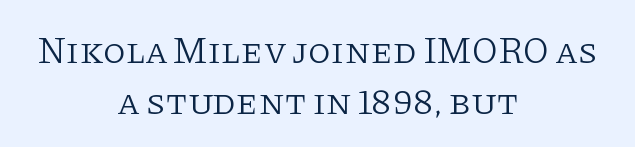
Q: Is the text bold? A: No.
Q: Is the text italic (slanted)? A: No, it is upright.
Q: Is the typeface a serif or a sans-serif typeface? A: Serif.
Q: Is the text underlined? A: No.
Q: How is the paragraph aligned? A: Centered.
Q: Is the spacing between letters normal or unusually wide? A: Normal.
Q: Is the spacing between lines tight, normal or loose? A: Normal.
Q: Width (condensed, normal, or wide)? A: Normal.
Q: Stroke contrast? A: Low.
Q: x-height? A: Large.
Q: Monospaced? A: No.
